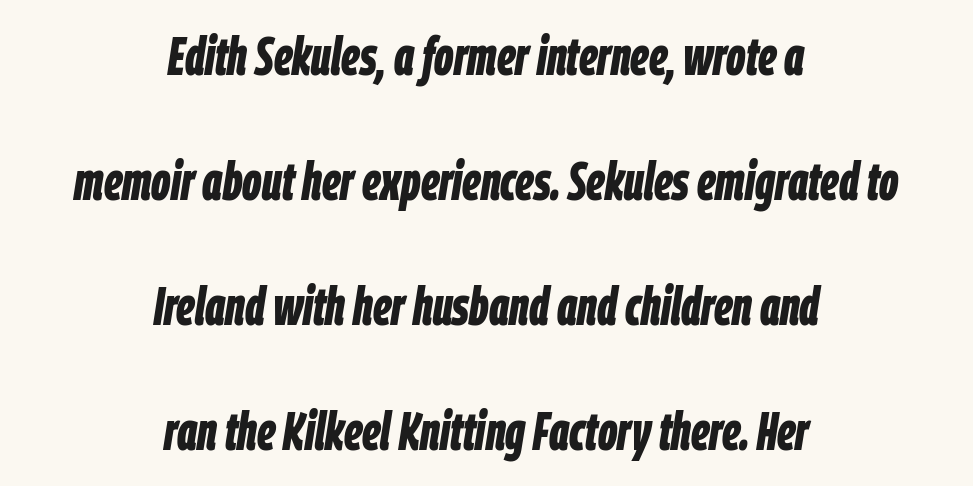
Q: Is the text bold? A: Yes.
Q: Is the text italic (slanted)? A: Yes, it leans right by about 9 degrees.
Q: Is the text underlined? A: No.
Q: How is the paragraph aligned? A: Centered.
Q: Is the spacing between letters normal or unusually wide? A: Normal.
Q: Is the spacing between lines tight, normal or loose? A: Loose.
Q: Width (condensed, normal, or wide)? A: Condensed.
Q: Stroke contrast? A: Low.
Q: x-height? A: Large.
Q: Monospaced? A: No.
